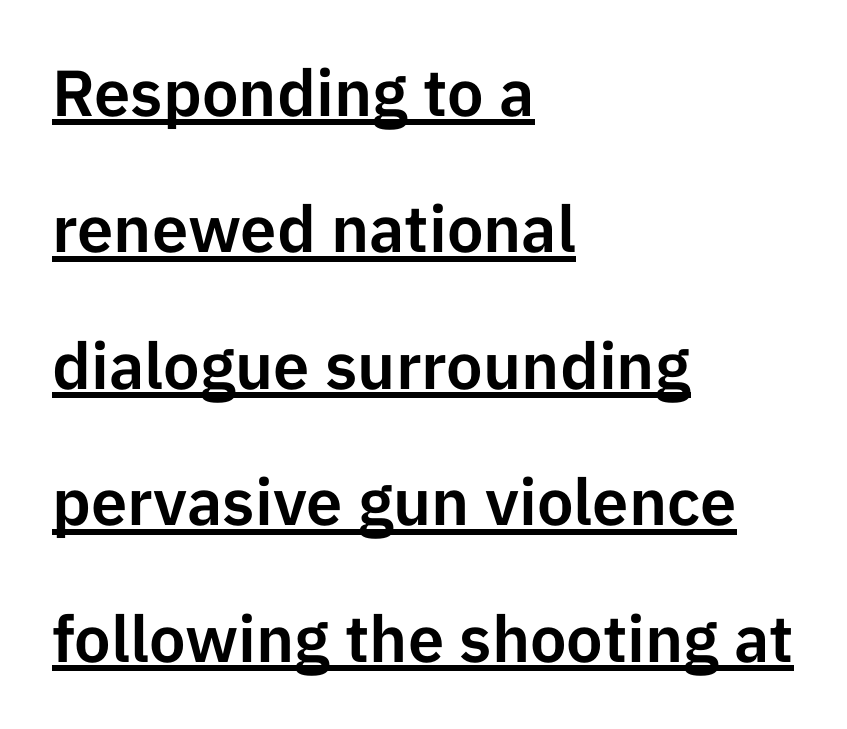
Q: Is the text italic (slanted)? A: No, it is upright.
Q: Is the typeface a serif or a sans-serif typeface? A: Sans-serif.
Q: Is the text underlined? A: Yes.
Q: How is the paragraph aligned? A: Left-aligned.
Q: Is the spacing between letters normal or unusually wide? A: Normal.
Q: Is the spacing between lines tight, normal or loose? A: Loose.
Q: Width (condensed, normal, or wide)? A: Normal.
Q: Stroke contrast? A: Low.
Q: x-height? A: Medium.
Q: Monospaced? A: No.
